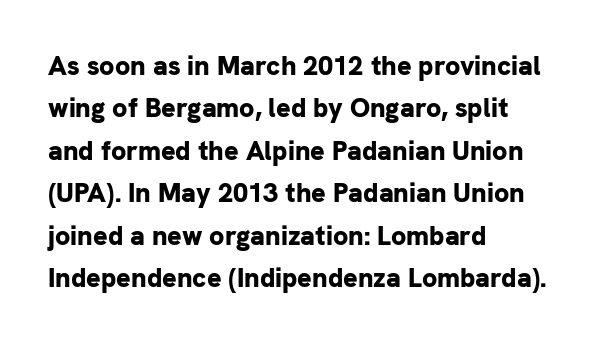
{"italic": "no", "bold": "yes", "underline": "no", "align": "left", "line_spacing": "normal", "line_spacing_ratio": 1.57, "letter_spacing": "normal", "letter_spacing_em": 0.0, "glyph_px": 27}
